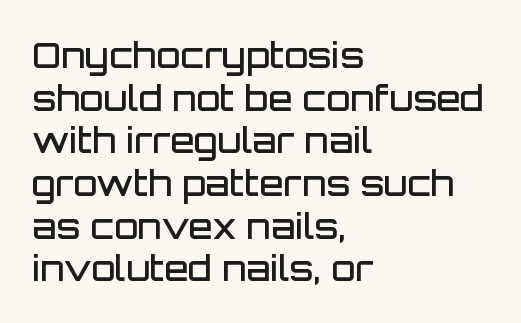
{"serif": "no", "italic": "no", "bold": "semi", "weight": "semibold", "width": "normal", "stroke_contrast": "low", "x_height": "large", "monospaced": "no", "underline": "no", "align": "left", "line_spacing_ratio": 1.22, "letter_spacing": "normal", "letter_spacing_em": 0.0, "glyph_px": 35}
